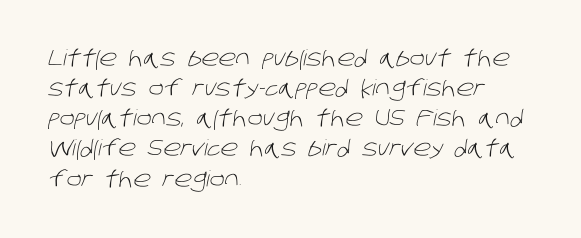
The image shows 22 px text type; set left-aligned, normal line spacing (1.37x), normal letter spacing, not underlined.
